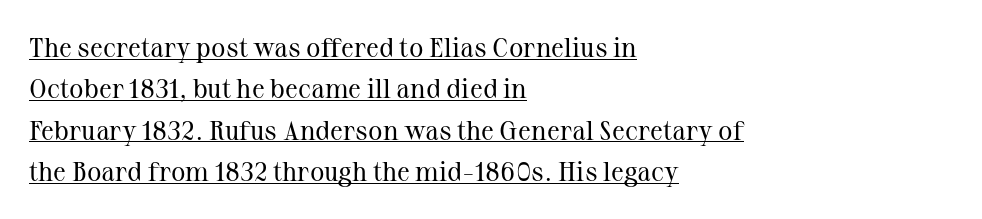
Q: Is the text bold? A: No.
Q: Is the text italic (slanted)? A: No, it is upright.
Q: Is the text underlined? A: Yes.
Q: How is the paragraph aligned? A: Left-aligned.
Q: Is the spacing between letters normal or unusually wide? A: Normal.
Q: Is the spacing between lines tight, normal or loose? A: Normal.
